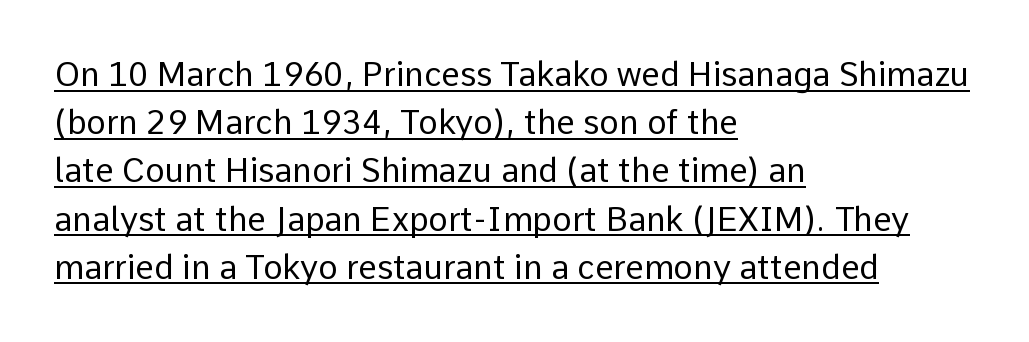
Does a line run under the words? Yes, clearly. What's the leading like? Ordinary, nothing unusual. Serif or sans? Sans — the stroke terminals are bare. Varying glyph widths throughout — classic text-font behaviour. Characters follow at the spacing the type designer built in. Visually the block forms a straight wall on the left and a jagged coastline on the right.
